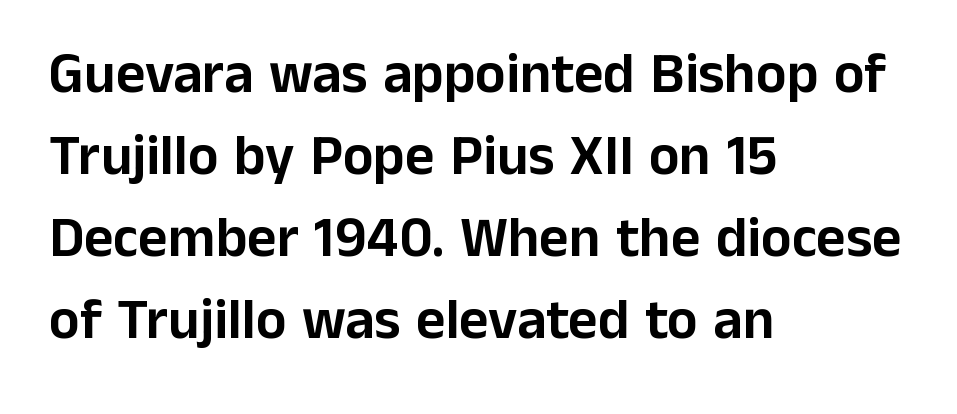
{"serif": "no", "italic": "no", "width": "normal", "stroke_contrast": "low", "x_height": "medium", "monospaced": "no", "underline": "no", "align": "left", "line_spacing": "normal", "line_spacing_ratio": 1.44, "letter_spacing": "normal", "letter_spacing_em": 0.0, "glyph_px": 57}
